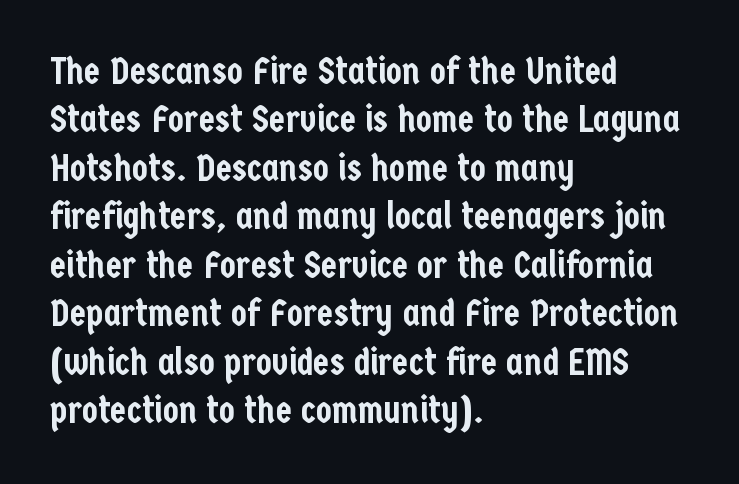
{"serif": "no", "italic": "no", "width": "condensed", "stroke_contrast": "low", "x_height": "medium", "monospaced": "no", "underline": "no", "align": "left", "line_spacing": "normal", "line_spacing_ratio": 1.31, "letter_spacing": "normal", "letter_spacing_em": 0.0, "glyph_px": 37}
